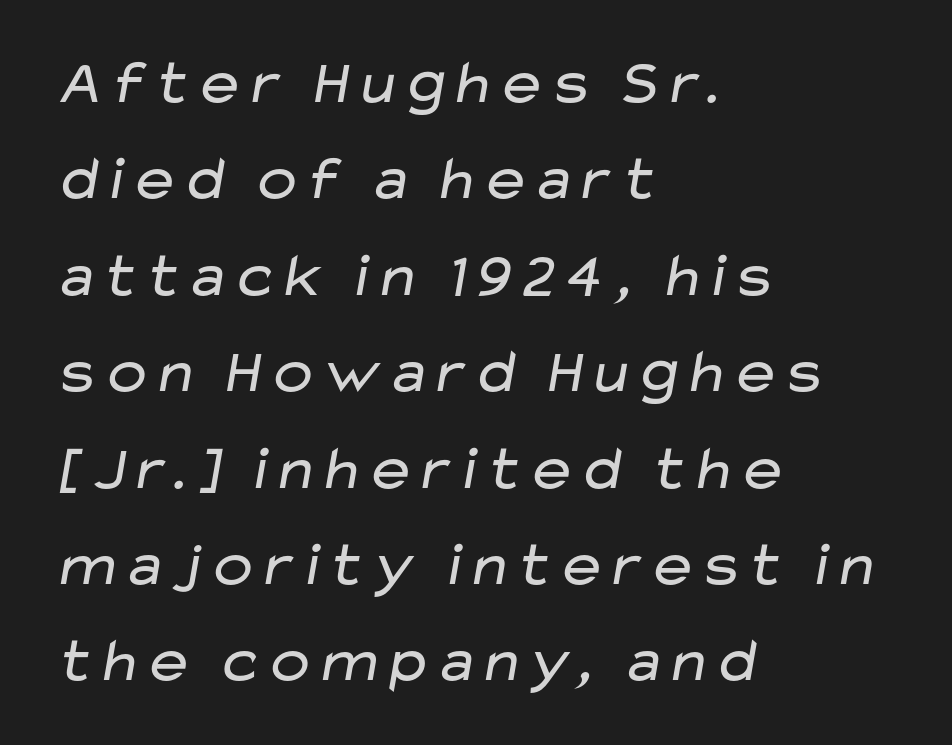
{"serif": "no", "bold": "no", "weight": "regular", "width": "wide", "stroke_contrast": "low", "x_height": "medium", "monospaced": "no", "underline": "no", "align": "left", "line_spacing": "normal", "line_spacing_ratio": 1.53, "letter_spacing": "normal", "letter_spacing_em": 0.0, "glyph_px": 63}
